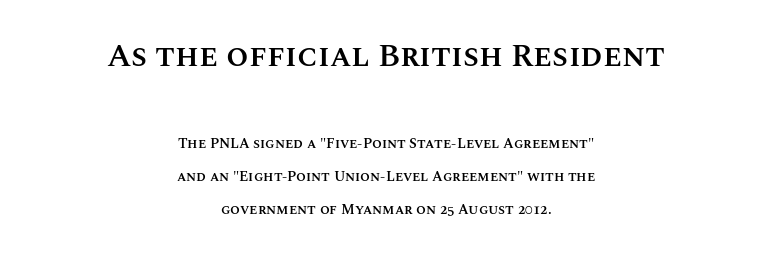
Reading down the block, each line starts at a different indent, mirrored at its end. A bit beefed up — I'd call it semibold rather than bold. Clear beneath every line of the passage. Airy leading. Honestly, the letter spacing is just normal — you wouldn't notice it. Look at the glyph heights: the upper group is clearly the bigger setting.
